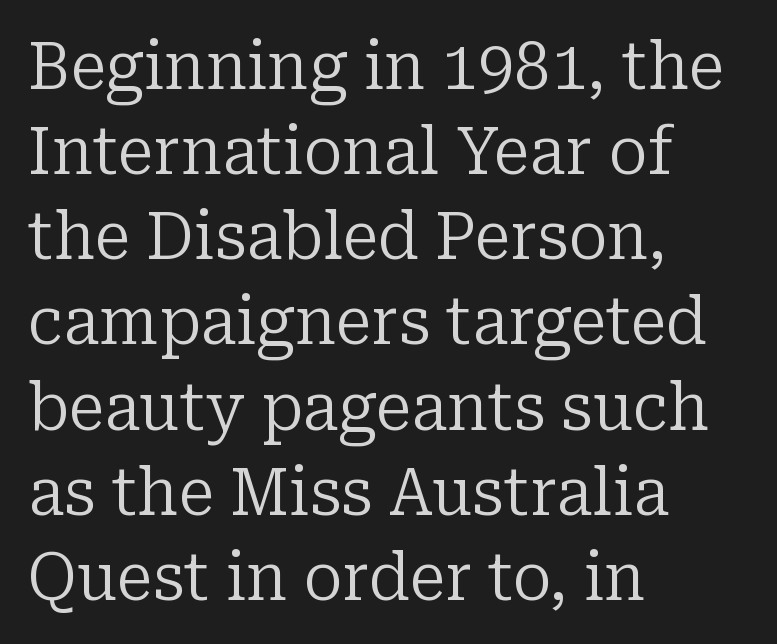
The image shows 65 px regular-weight serif type, upright; set left-aligned, normal line spacing (1.31x), normal letter spacing, not underlined; low stroke contrast and a medium x-height.
